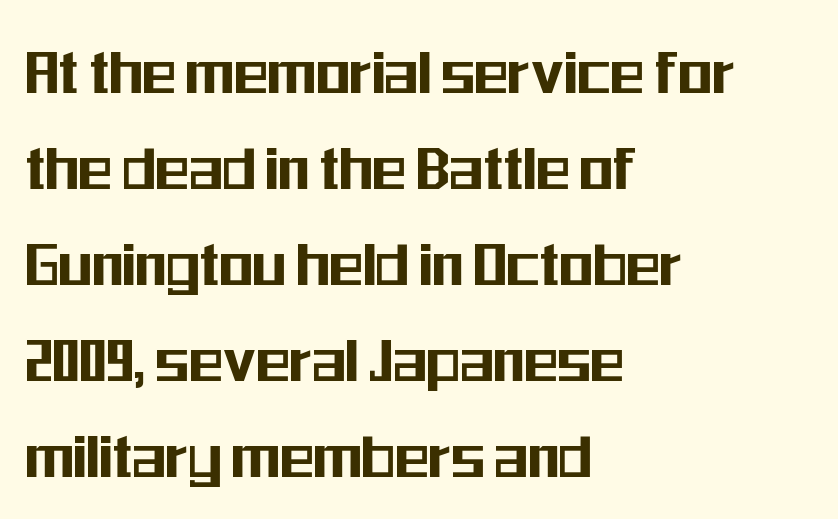
{"serif": "no", "italic": "no", "width": "condensed", "stroke_contrast": "medium", "x_height": "medium", "monospaced": "no", "underline": "no", "align": "left", "line_spacing": "normal", "line_spacing_ratio": 1.37, "letter_spacing": "normal", "letter_spacing_em": 0.0, "glyph_px": 70}
